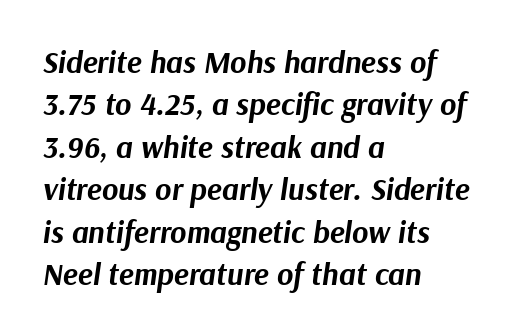
Q: Is the text bold? A: Yes.
Q: Is the text italic (slanted)? A: Yes, it leans right by about 9 degrees.
Q: Is the text underlined? A: No.
Q: How is the paragraph aligned? A: Left-aligned.
Q: Is the spacing between letters normal or unusually wide? A: Normal.
Q: Is the spacing between lines tight, normal or loose? A: Normal.
Q: Width (condensed, normal, or wide)? A: Normal.
Q: Stroke contrast? A: Medium.
Q: x-height? A: Medium.
Q: Monospaced? A: No.
